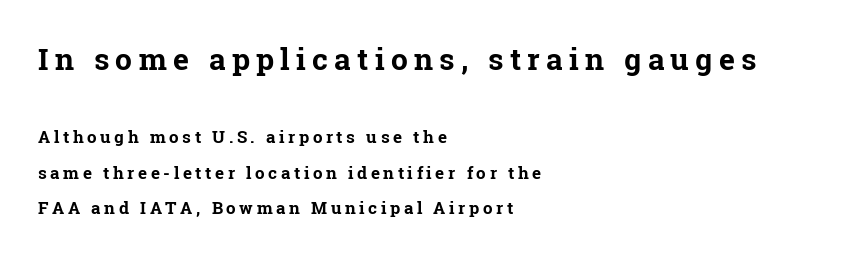
The image shows 30 px bold serif type, upright; set left-aligned, loose line spacing (2.1x), unusually wide letter spacing (+0.21 em), not underlined; the first (top) block is 1.76x larger; low stroke contrast and a medium x-height.
